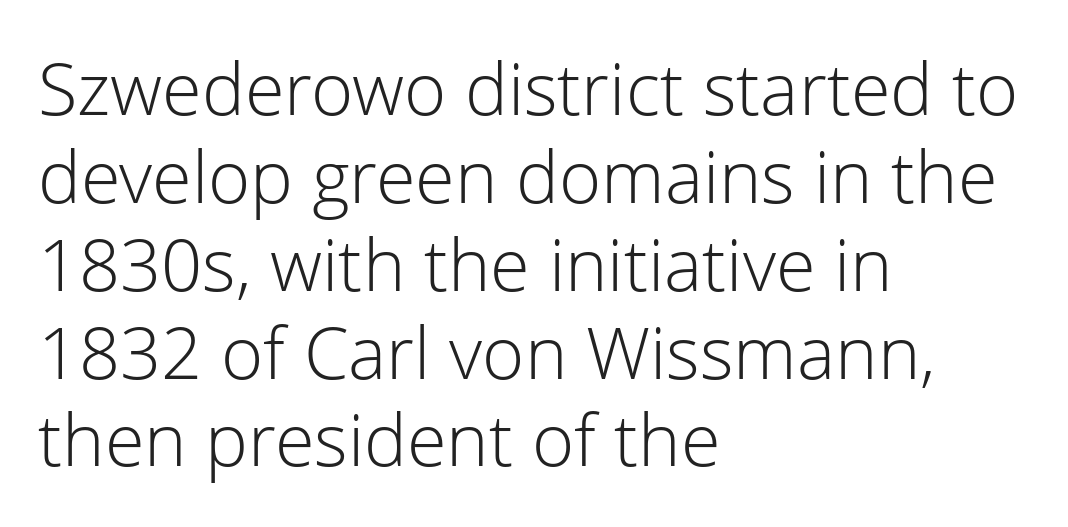
The image shows 72 px light sans-serif type, upright; set left-aligned, line spacing 1.22x, normal letter spacing, not underlined; low stroke contrast and a medium x-height.
